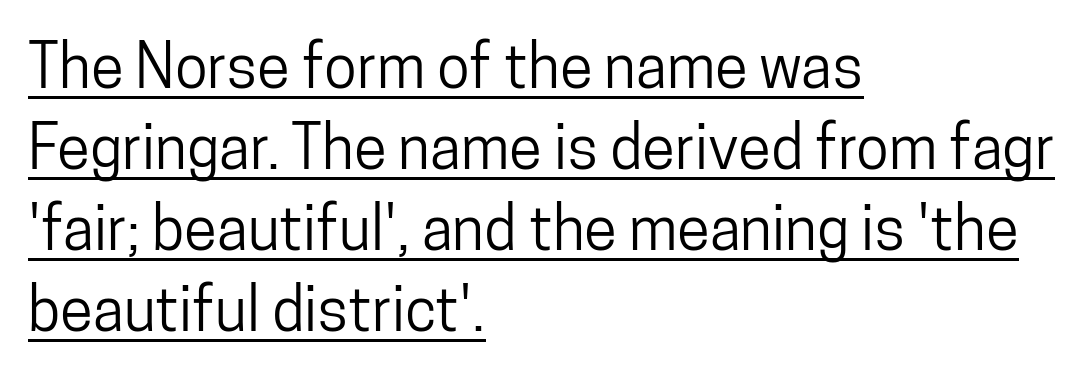
The image shows 60 px condensed sans-serif type, upright; set left-aligned, normal line spacing (1.35x), normal letter spacing, underlined; low stroke contrast and a medium x-height.
